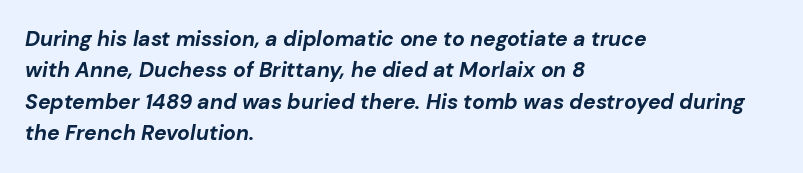
Q: Is the text bold? A: Yes.
Q: Is the text italic (slanted)? A: Yes, it leans right by about 10 degrees.
Q: Is the text underlined? A: No.
Q: How is the paragraph aligned? A: Left-aligned.
Q: Is the spacing between letters normal or unusually wide? A: Normal.
Q: Is the spacing between lines tight, normal or loose? A: Normal.
